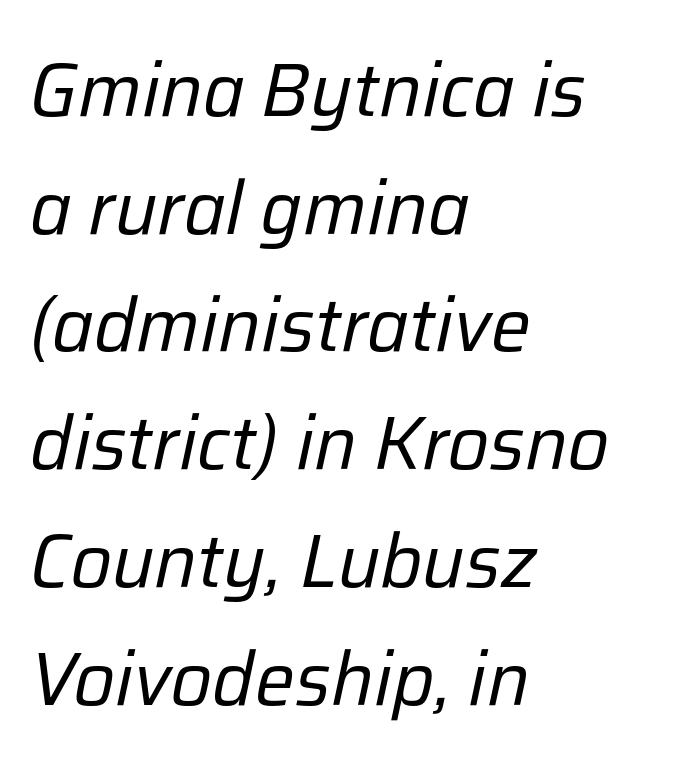
Plain, unruled lines of type. Default kerning and tracking; the words read as compact shapes. This block has exactly the height ordinary leading produces. The typography opts for an oblique posture over an upright one.
